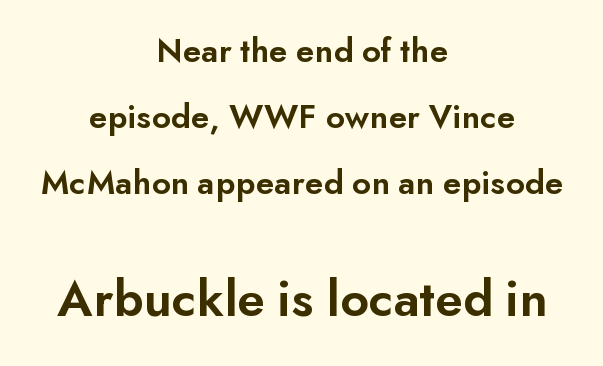
The passage shown is not underscored anywhere. Larger block? The one below; the one above is distinctly smaller. What stands out about the letter spacing? Nothing — it is the standard amount. Look at the bottom of the vertical strokes: they stop flat, with no serifs. Note the varied advance widths — an 'i' is clearly narrower than an 'm'.
